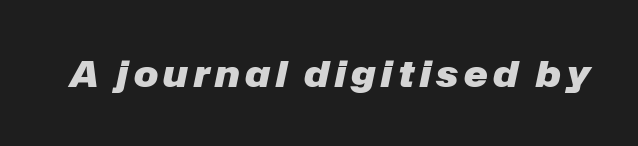
{"italic": "yes", "lean": "right", "slant_degrees": 12, "bold": "yes", "weight": "heavy", "width": "normal", "stroke_contrast": "low", "x_height": "medium", "monospaced": "no", "underline": "no", "glyph_px": 36}
